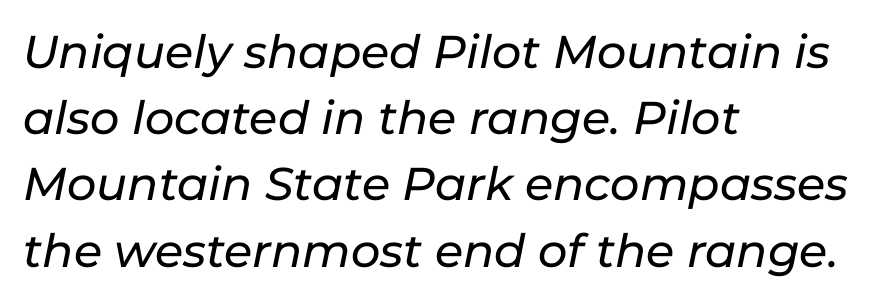
{"italic": "yes", "lean": "right", "slant_degrees": 11, "width": "normal", "stroke_contrast": "low", "x_height": "medium", "monospaced": "no", "underline": "no", "align": "left", "line_spacing": "normal", "line_spacing_ratio": 1.44, "letter_spacing": "normal", "letter_spacing_em": 0.0, "glyph_px": 46}
